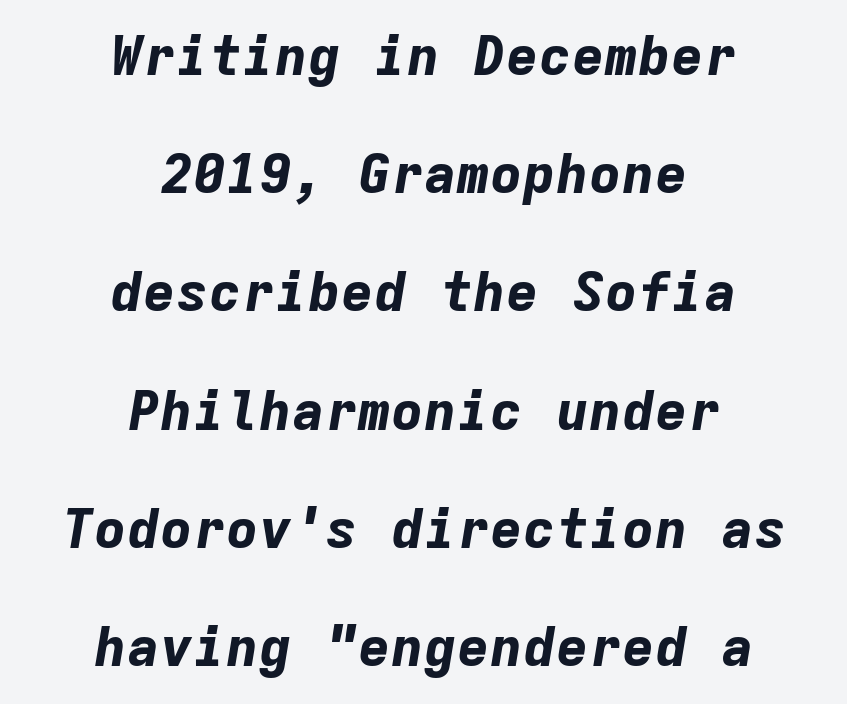
Q: Is the text bold? A: Yes.
Q: Is the text italic (slanted)? A: Yes, it leans right by about 9 degrees.
Q: Is the text underlined? A: No.
Q: How is the paragraph aligned? A: Centered.
Q: Is the spacing between letters normal or unusually wide? A: Normal.
Q: Is the spacing between lines tight, normal or loose? A: Loose.
Q: Width (condensed, normal, or wide)? A: Normal.
Q: Stroke contrast? A: Low.
Q: x-height? A: Medium.
Q: Monospaced? A: Yes.
